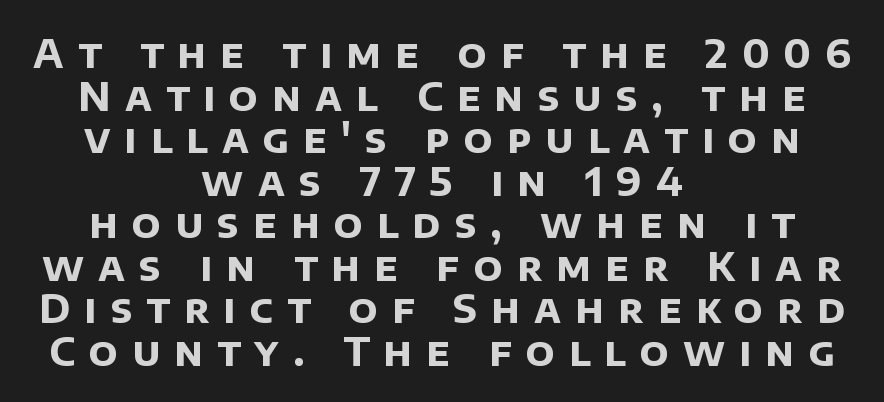
Q: Is the text bold? A: Yes.
Q: Is the typeface a serif or a sans-serif typeface? A: Sans-serif.
Q: Is the text underlined? A: No.
Q: How is the paragraph aligned? A: Centered.
Q: Is the spacing between letters normal or unusually wide? A: Unusually wide.
Q: Is the spacing between lines tight, normal or loose? A: Tight.
Q: Width (condensed, normal, or wide)? A: Normal.
Q: Stroke contrast? A: Low.
Q: x-height? A: Large.
Q: Monospaced? A: No.
